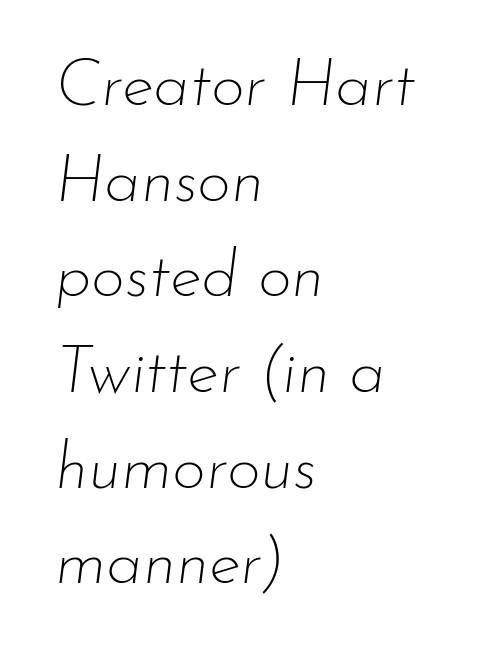
The image shows 66 px thin type, italic (leaning right); set left-aligned, normal line spacing (1.45x), normal letter spacing, not underlined; low stroke contrast and a small x-height.
